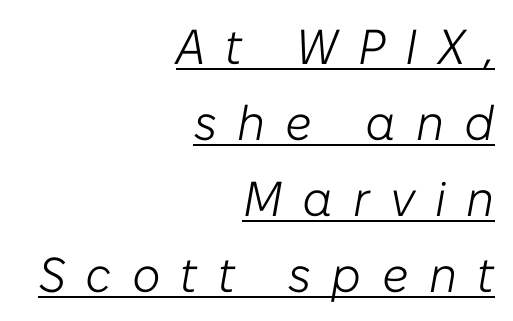
Q: Is the text bold? A: No.
Q: Is the text italic (slanted)? A: Yes, it leans right by about 10 degrees.
Q: Is the text underlined? A: Yes.
Q: How is the paragraph aligned? A: Right-aligned.
Q: Is the spacing between letters normal or unusually wide? A: Unusually wide.
Q: Is the spacing between lines tight, normal or loose? A: Normal.
Q: Width (condensed, normal, or wide)? A: Normal.
Q: Stroke contrast? A: Low.
Q: x-height? A: Medium.
Q: Monospaced? A: No.
